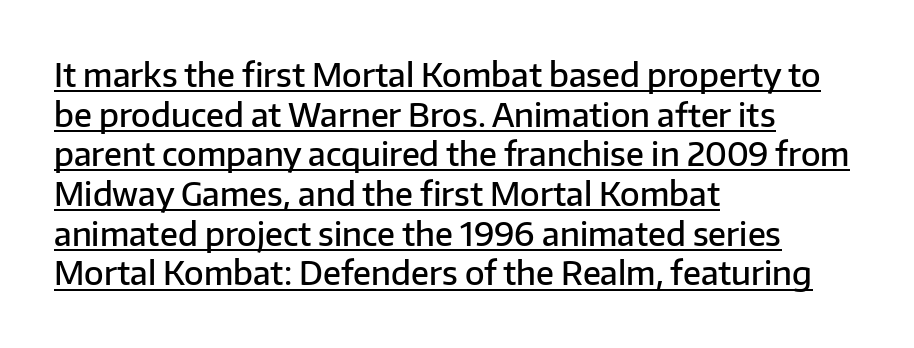
Q: Is the text bold? A: Semi-bold.
Q: Is the text italic (slanted)? A: No, it is upright.
Q: Is the typeface a serif or a sans-serif typeface? A: Sans-serif.
Q: Is the text underlined? A: Yes.
Q: How is the paragraph aligned? A: Left-aligned.
Q: Is the spacing between letters normal or unusually wide? A: Normal.
Q: Width (condensed, normal, or wide)? A: Normal.
Q: Stroke contrast? A: Low.
Q: x-height? A: Medium.
Q: Monospaced? A: No.
